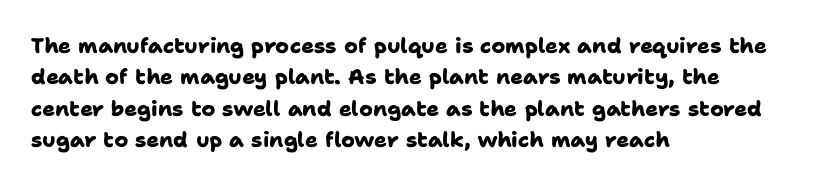
Q: Is the text bold? A: Yes.
Q: Is the text underlined? A: No.
Q: How is the paragraph aligned? A: Left-aligned.
Q: Is the spacing between letters normal or unusually wide? A: Normal.
Q: Is the spacing between lines tight, normal or loose? A: Normal.
